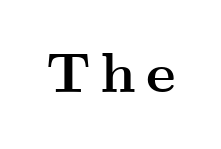
Q: Is the text bold? A: Yes.
Q: Is the text italic (slanted)? A: No, it is upright.
Q: Is the typeface a serif or a sans-serif typeface? A: Serif.
Q: Is the text underlined? A: No.
Q: Width (condensed, normal, or wide)? A: Wide.
Q: Stroke contrast? A: Medium.
Q: x-height? A: Small.
Q: Monospaced? A: No.
